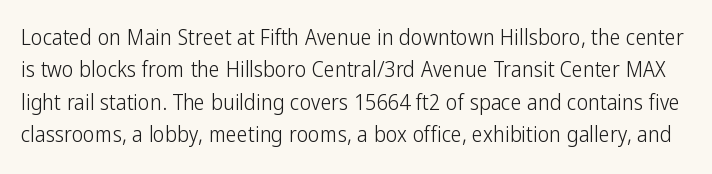
Q: Is the text bold? A: No.
Q: Is the text italic (slanted)? A: No, it is upright.
Q: Is the text underlined? A: No.
Q: Is the spacing between letters normal or unusually wide? A: Normal.
Q: Is the spacing between lines tight, normal or loose? A: Normal.
